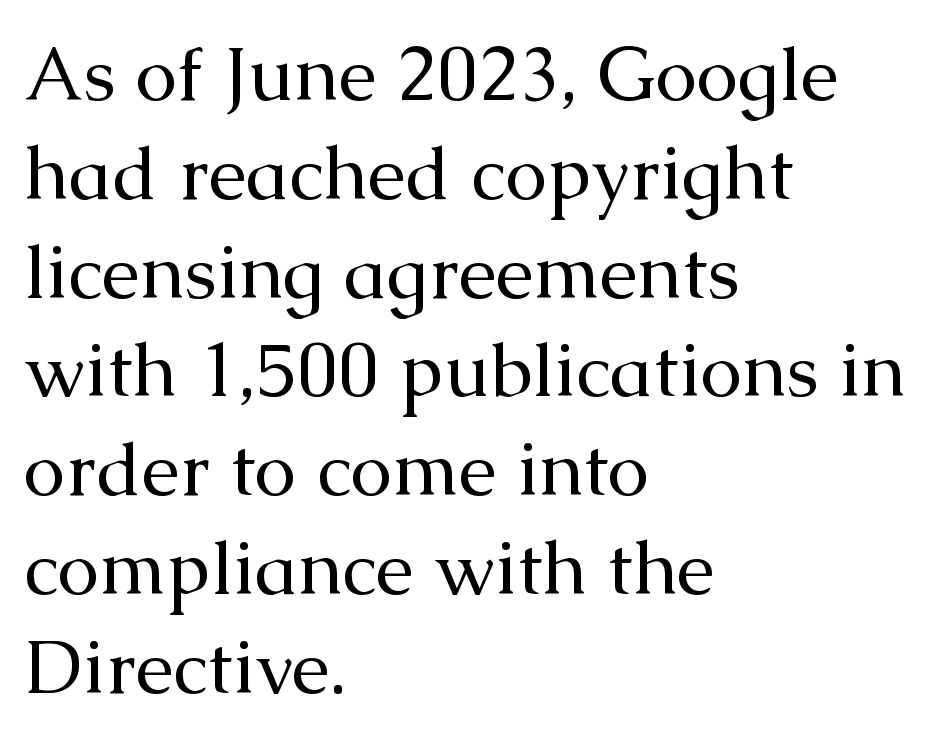
Q: Is the text bold? A: No.
Q: Is the text italic (slanted)? A: No, it is upright.
Q: Is the typeface a serif or a sans-serif typeface? A: Serif.
Q: Is the text underlined? A: No.
Q: How is the paragraph aligned? A: Left-aligned.
Q: Is the spacing between letters normal or unusually wide? A: Normal.
Q: Is the spacing between lines tight, normal or loose? A: Normal.
Q: Width (condensed, normal, or wide)? A: Normal.
Q: Stroke contrast? A: Medium.
Q: x-height? A: Medium.
Q: Monospaced? A: No.
